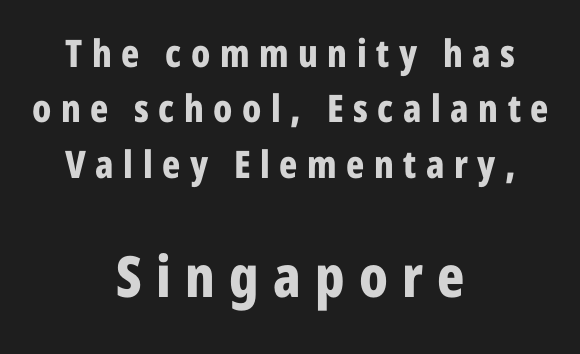
{"serif": "no", "italic": "no", "bold": "yes", "weight": "bold", "width": "condensed", "stroke_contrast": "low", "x_height": "medium", "monospaced": "no", "underline": "no", "align": "center", "line_spacing": "normal", "line_spacing_ratio": 1.46, "letter_spacing": "wide", "letter_spacing_em": 0.25, "larger_block": "second", "size_ratio": 1.5, "glyph_px": 57}
